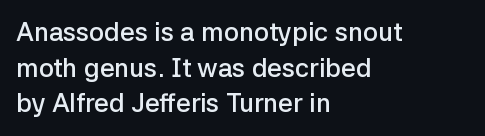
Q: Is the text bold? A: Semi-bold.
Q: Is the text italic (slanted)? A: No, it is upright.
Q: Is the text underlined? A: No.
Q: How is the paragraph aligned? A: Left-aligned.
Q: Is the spacing between letters normal or unusually wide? A: Normal.
Q: Is the spacing between lines tight, normal or loose? A: Normal.
